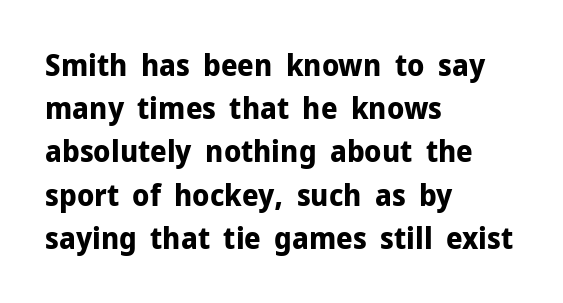
{"serif": "no", "italic": "no", "bold": "yes", "weight": "bold", "width": "normal", "stroke_contrast": "low", "x_height": "medium", "monospaced": "no", "underline": "no", "align": "left", "line_spacing": "normal", "line_spacing_ratio": 1.44, "letter_spacing": "normal", "letter_spacing_em": 0.0, "glyph_px": 30}
